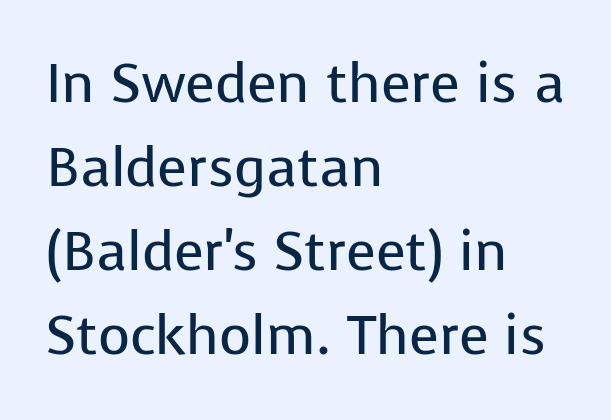
Students, observe: this is what conventionally led text looks like. What stands out about the letter spacing? Nothing — it is the standard amount. Proportional: the letters do not fall into vertical columns. The type family on display is of the sans-serif kind. Glance below the letters and you will spot only blank space.
